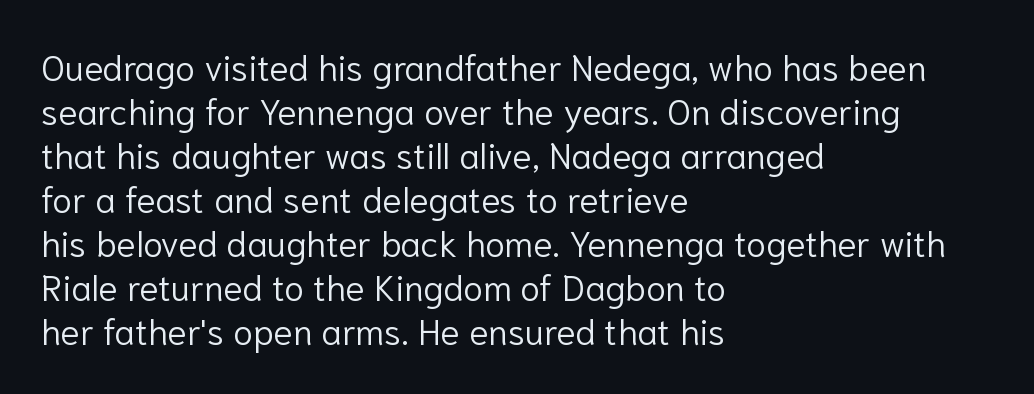
{"serif": "no", "italic": "no", "bold": "no", "weight": "light", "width": "normal", "stroke_contrast": "low", "x_height": "medium", "monospaced": "no", "underline": "no", "align": "left", "line_spacing_ratio": 1.22, "letter_spacing": "normal", "letter_spacing_em": 0.0, "glyph_px": 36}
